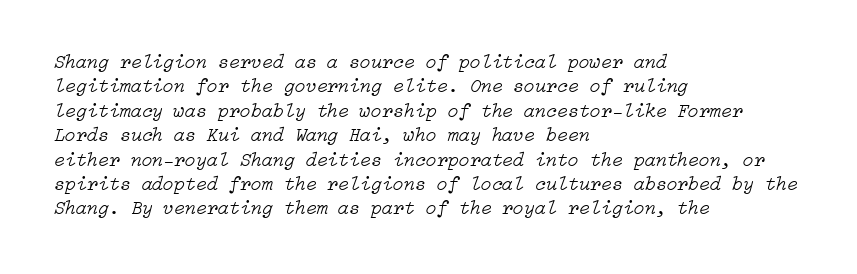
The image shows 20 px text type, italic (leaning right); set left-aligned, line spacing 1.22x, normal letter spacing, not underlined.
